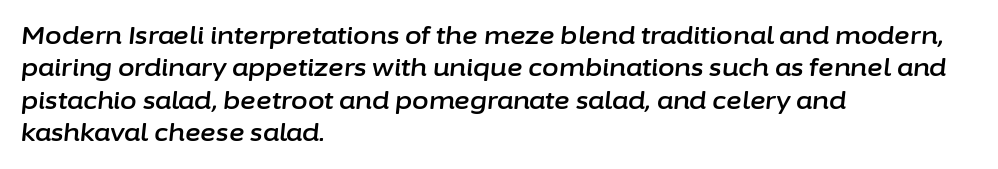
{"italic": "yes", "lean": "right", "slant_degrees": 6, "underline": "no", "align": "left", "line_spacing": "normal", "line_spacing_ratio": 1.35, "letter_spacing": "normal", "letter_spacing_em": 0.0, "glyph_px": 24}
